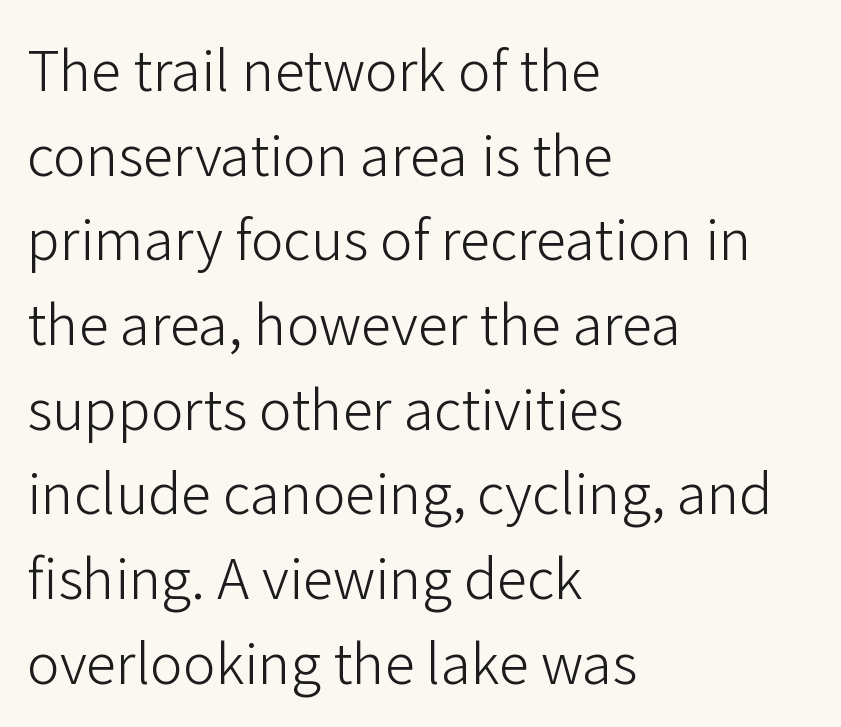
Q: Is the text bold? A: No.
Q: Is the text italic (slanted)? A: No, it is upright.
Q: Is the typeface a serif or a sans-serif typeface? A: Sans-serif.
Q: Is the text underlined? A: No.
Q: How is the paragraph aligned? A: Left-aligned.
Q: Is the spacing between letters normal or unusually wide? A: Normal.
Q: Is the spacing between lines tight, normal or loose? A: Normal.
Q: Width (condensed, normal, or wide)? A: Normal.
Q: Stroke contrast? A: Low.
Q: x-height? A: Medium.
Q: Monospaced? A: No.
